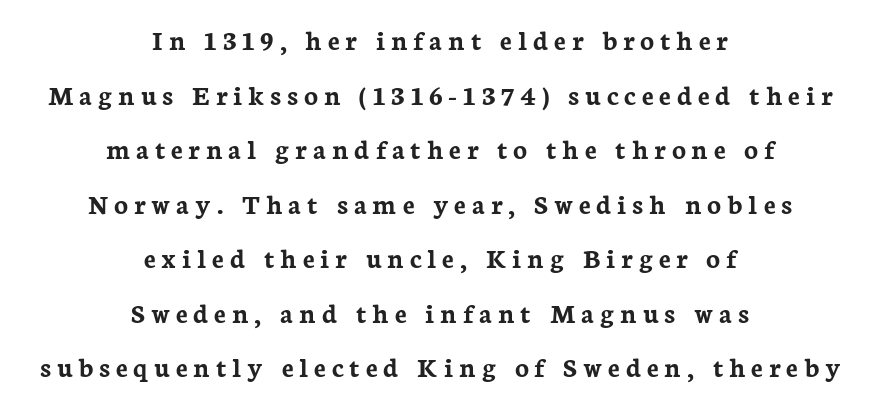
Stroke thickness is high; the sample reads as a true bold. The rendering uses natural spacing where letterforms have individual widths. Quick note: underline off. The letters are spread apart with noticeably loose tracking. Horizontal alignment here is central, giving a formal, balanced look.
